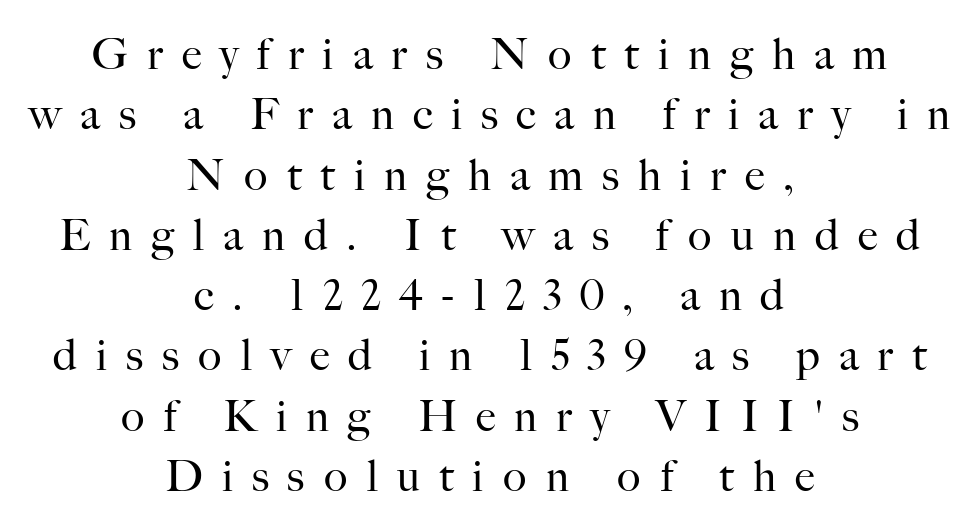
{"serif": "yes", "italic": "no", "bold": "no", "weight": "regular", "width": "normal", "stroke_contrast": "high", "x_height": "small", "monospaced": "no", "underline": "no", "align": "center", "line_spacing": "normal", "line_spacing_ratio": 1.37, "letter_spacing": "wide", "letter_spacing_em": 0.43, "glyph_px": 44}
